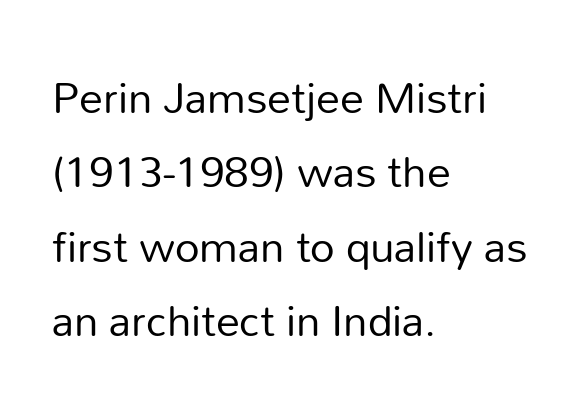
What kind of face is this? One without serifs — a sans. How would I describe the line gaps? Plain and ordinary. Tracking here is standard; glyphs follow each other at the usual distance. No extra ink here — the face is not bold. Nope, not italic — everything's standing straight. These lines are rendered in a variable-pitch font.
